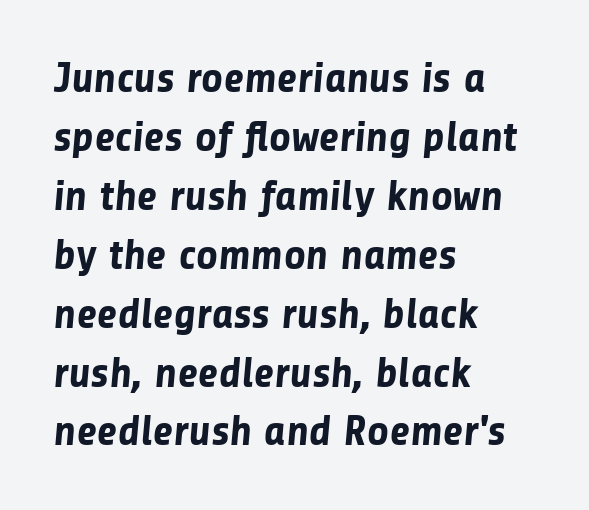
{"serif": "no", "bold": "yes", "weight": "bold", "width": "normal", "stroke_contrast": "low", "x_height": "medium", "monospaced": "no", "underline": "no", "align": "left", "line_spacing": "normal", "line_spacing_ratio": 1.37, "letter_spacing": "normal", "letter_spacing_em": 0.0, "glyph_px": 43}
